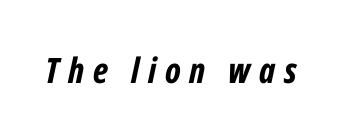
The image shows 35 px bold, condensed type, italic (leaning right); set unusually wide letter spacing (+0.25 em), not underlined; low stroke contrast and a medium x-height.
